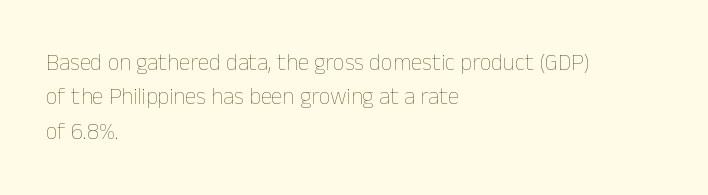
{"italic": "no", "bold": "no", "underline": "no", "align": "left", "line_spacing": "normal", "line_spacing_ratio": 1.5, "letter_spacing": "normal", "letter_spacing_em": 0.0, "glyph_px": 23}
